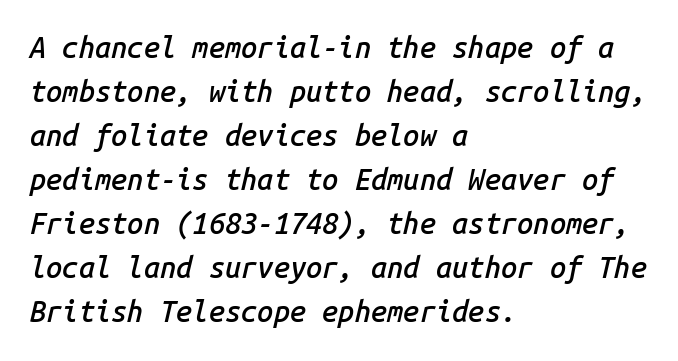
{"italic": "yes", "lean": "right", "slant_degrees": 14, "bold": "semi", "weight": "semibold", "width": "normal", "stroke_contrast": "low", "x_height": "medium", "monospaced": "yes", "underline": "no", "align": "left", "line_spacing": "normal", "line_spacing_ratio": 1.52, "letter_spacing": "normal", "letter_spacing_em": 0.0, "glyph_px": 29}
